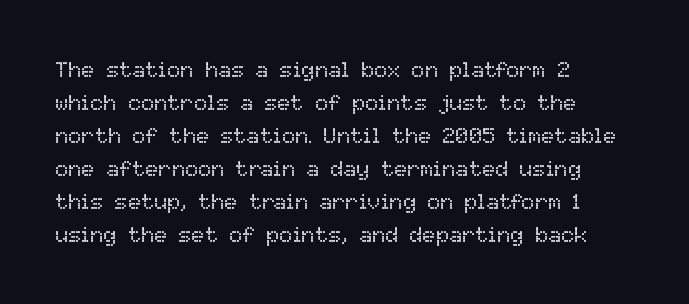
Q: Is the text bold? A: No.
Q: Is the text italic (slanted)? A: No, it is upright.
Q: Is the text underlined? A: No.
Q: How is the paragraph aligned? A: Left-aligned.
Q: Is the spacing between letters normal or unusually wide? A: Normal.
Q: Is the spacing between lines tight, normal or loose? A: Normal.
